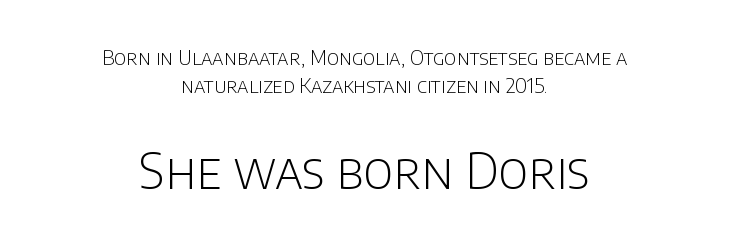
Q: Is the text bold? A: No.
Q: Is the text italic (slanted)? A: No, it is upright.
Q: Is the typeface a serif or a sans-serif typeface? A: Sans-serif.
Q: Is the text underlined? A: No.
Q: How is the paragraph aligned? A: Centered.
Q: Is the spacing between letters normal or unusually wide? A: Normal.
Q: Is the spacing between lines tight, normal or loose? A: Normal.
Q: Which block of text is set in a larger size, the first (top) or the second (bottom)? A: The second (bottom) one.
Q: Width (condensed, normal, or wide)? A: Normal.
Q: Stroke contrast? A: Low.
Q: x-height? A: Large.
Q: Monospaced? A: No.
